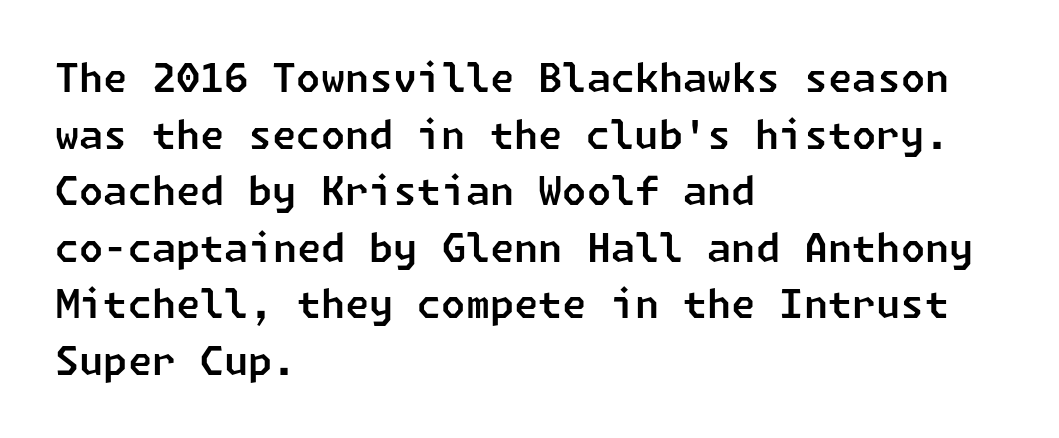
The gap between lines stays unmarked. Layout note: lines flush left. Glyph-to-glyph distance matches everyday printed text. This block has exactly the height ordinary leading produces. Are there feet on the stems? There aren't — it's a sans.
